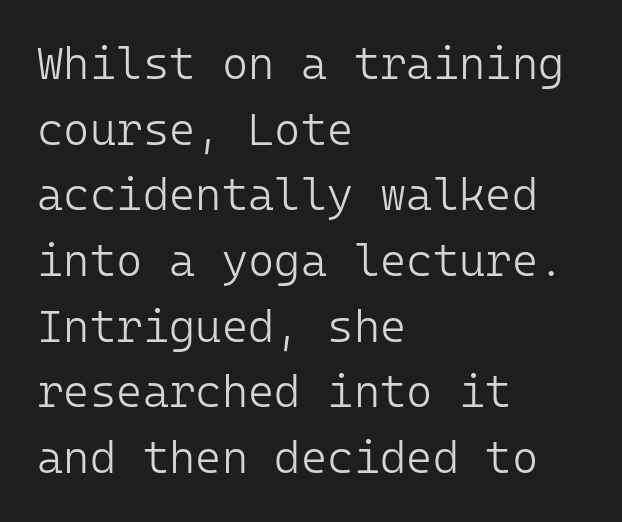
This is not heavy type; no bold has been used. Check the space under the baseline: it is left empty. A sans-serif font was chosen for this passage. In CSS terms this would be text-align: left. Reading down the column, the eye jumps a familiar distance to each next line.
